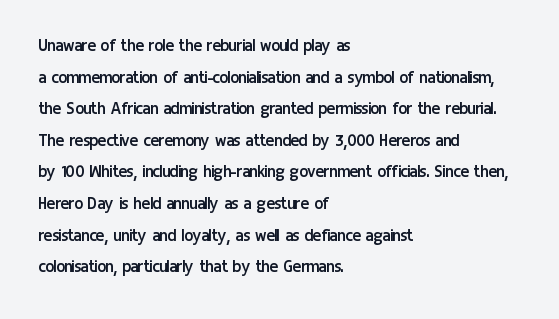
Teacher's note: observe the even left margin — that is flush-left alignment. The passage shown is not underscored anywhere. The rendering uses a moderate line-height, typical for paragraphs. Ascenders rise straight up at ninety degrees. Nobody touched the tracking dial on this one.
